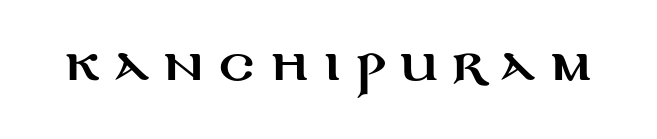
The image shows 42 px wide sans-serif type, upright; set unusually wide letter spacing (+0.35 em), not underlined; medium stroke contrast and a large x-height.
